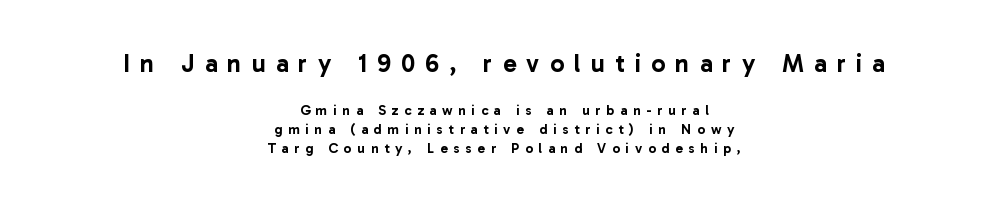
The font's upright variant was chosen for this text. Words appear elongated and porous because spacing is wide. The rendering shrinks the type as you move from the upper chunk to the lower. In CSS terms this would be text-align: center.
